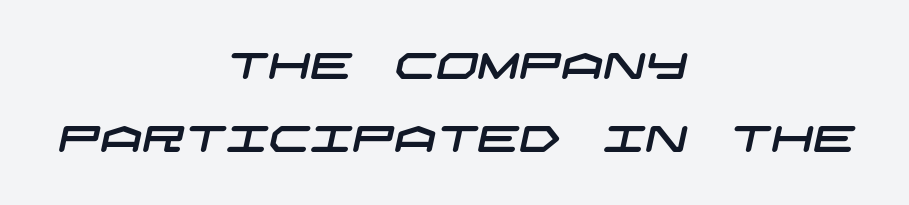
You could call the tracking neutral — neither tight nor loose. The baseline area is clear. Notice the wide empty band between every row — that's loose leading. The designer went with a sans here, leaving each stem footless.
